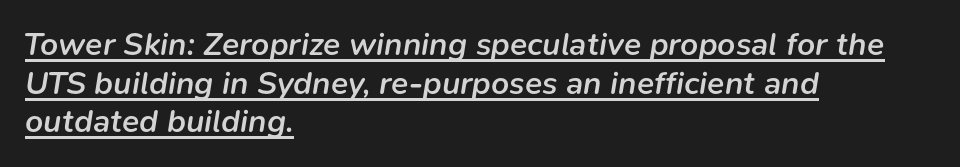
The image shows 32 px semibold type, italic (leaning right); set left-aligned, line spacing 1.21x, normal letter spacing, underlined; low stroke contrast and a medium x-height.
